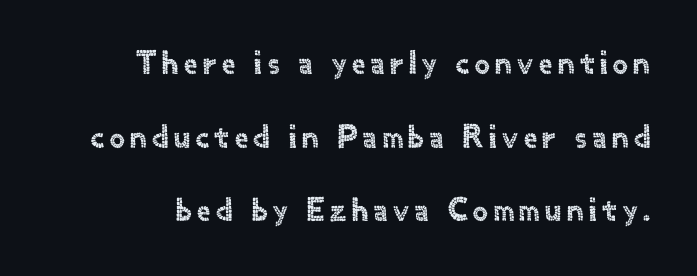
The image shows 33 px sans-serif type, upright; set loose line spacing (2.23x), not underlined; a small x-height.
